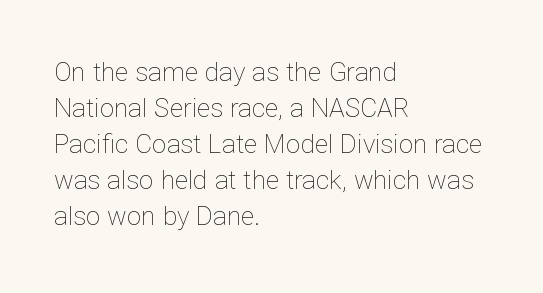
The characters are drawn with everyday or finer stroke widths. Line beginnings align vertically; line endings do not. Rule under the text: the space is simply empty. Words appear dense and cohesive because spacing is normal. Whoever set this chose a conventional vertical rhythm. Rendered with straight, roman letterforms.
